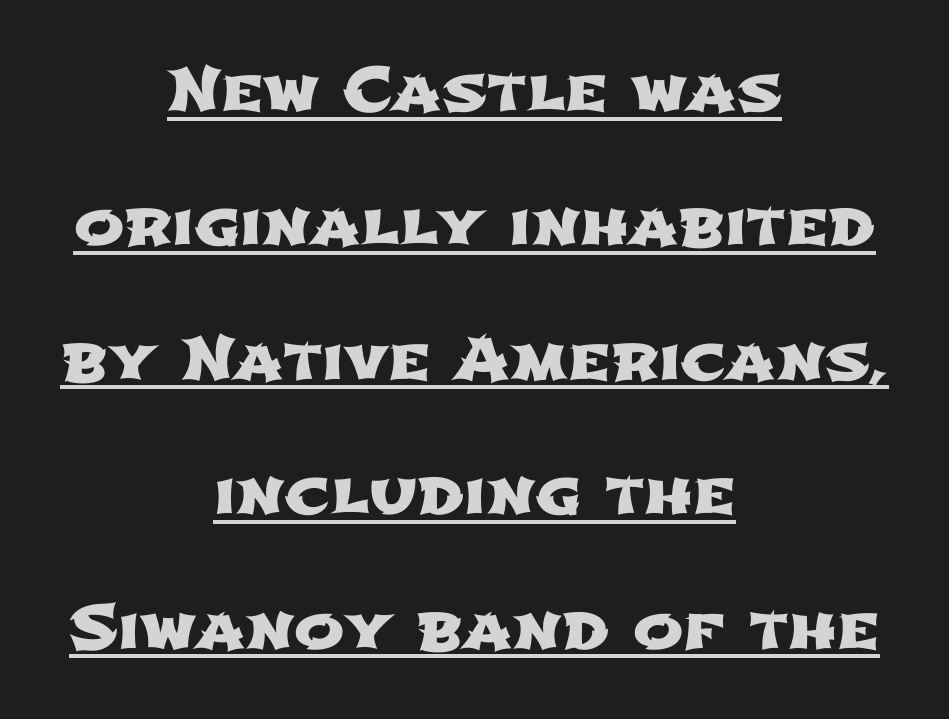
{"serif": "no", "width": "wide", "stroke_contrast": "low", "x_height": "medium", "monospaced": "no", "underline": "yes", "align": "center", "line_spacing": "loose", "line_spacing_ratio": 2.24, "letter_spacing": "normal", "letter_spacing_em": 0.0, "glyph_px": 60}
